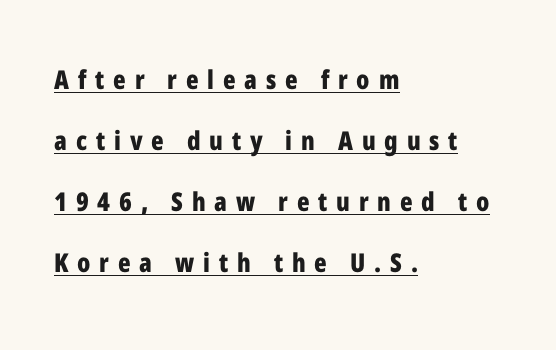
Does extra space separate the letters? Yes, quite a lot of it. Notice the wide empty band between every row — that's loose leading. A student would call this left alignment; a typographer would say flush left, rag right. Descenders here cross a horizontal rule under the line.
